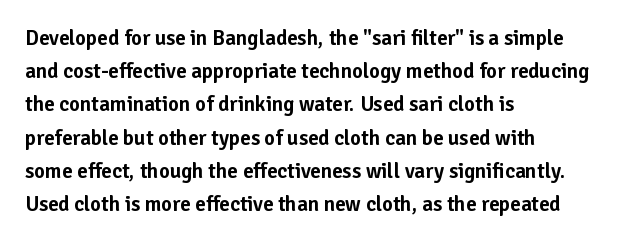
{"italic": "no", "underline": "no", "align": "left", "line_spacing": "normal", "line_spacing_ratio": 1.58, "letter_spacing": "normal", "letter_spacing_em": 0.0, "glyph_px": 21}
